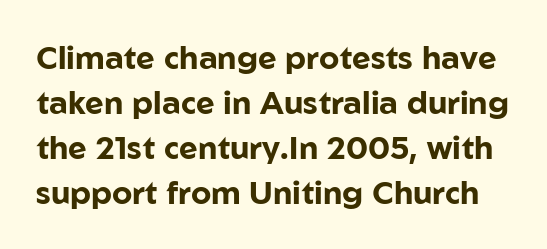
How are the letters spaced? Ordinarily, with no added tracking. This is roman type, the default non-slanted kind. Spacing verdict: proportional, widths tailored to each character. The space directly below the letters is spotless. Baseline-to-baseline distance is the conventional proportion of letter height. The sample has been set heavy, in full bold.
